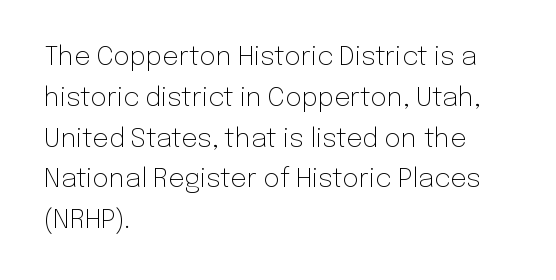
The gap between lines stays unmarked. No extra tracking has been applied to these lines. Does the leading feel generous? No, just average. Short and long lines alike share a common starting point at left.
